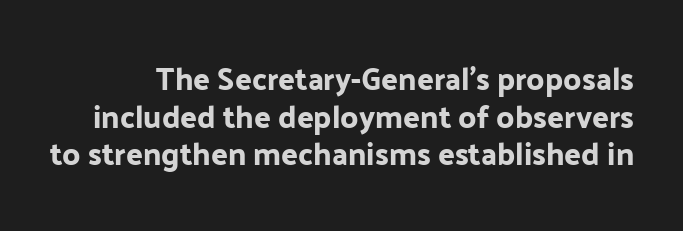
{"serif": "no", "italic": "no", "width": "normal", "stroke_contrast": "low", "x_height": "medium", "monospaced": "no", "underline": "no", "line_spacing_ratio": 1.21, "letter_spacing": "normal", "letter_spacing_em": 0.0, "glyph_px": 31}
